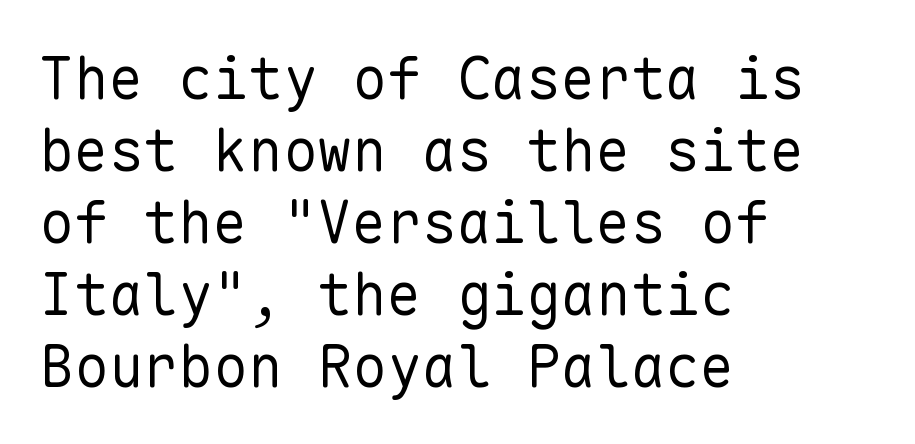
Q: Is the text bold? A: No.
Q: Is the text italic (slanted)? A: No, it is upright.
Q: Is the typeface a serif or a sans-serif typeface? A: Sans-serif.
Q: Is the text underlined? A: No.
Q: How is the paragraph aligned? A: Left-aligned.
Q: Is the spacing between letters normal or unusually wide? A: Normal.
Q: Width (condensed, normal, or wide)? A: Normal.
Q: Stroke contrast? A: Low.
Q: x-height? A: Medium.
Q: Monospaced? A: Yes.
